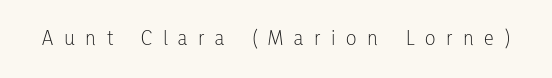
Q: Is the text bold? A: No.
Q: Is the text italic (slanted)? A: No, it is upright.
Q: Is the text underlined? A: No.
Q: Is the spacing between letters normal or unusually wide? A: Unusually wide.
